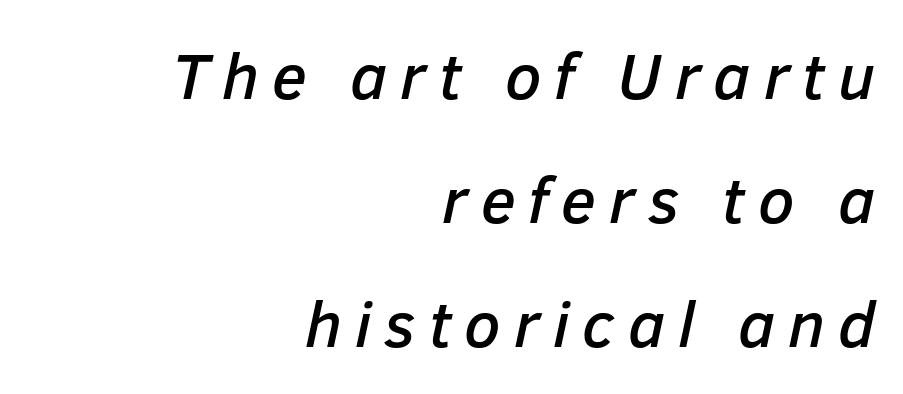
Looks like regular typesetting: each glyph gets only the width it needs. Style check: oblique. The tracking jumps out immediately: characters are airy and widely separated. This rendering features lettering with no underline. Rows of type keep a wide berth in the vertical direction. One-word summary of the alignment: right.
